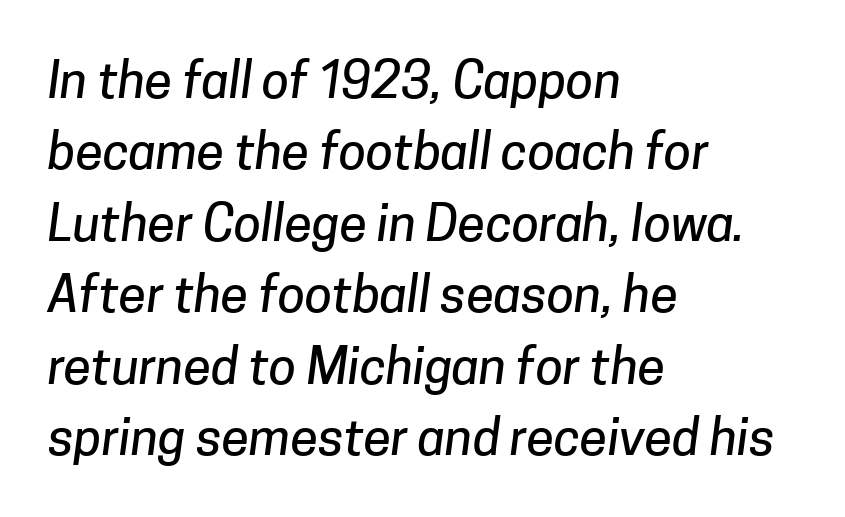
Glyph-to-glyph distance matches everyday printed text. This sample has the flowing, uneven cadence of proportional lettering. You can tell from the bare stems that sans-serif type was used. Honestly, the row spacing looks completely unremarkable. These lines are set flush left with a ragged right edge.
